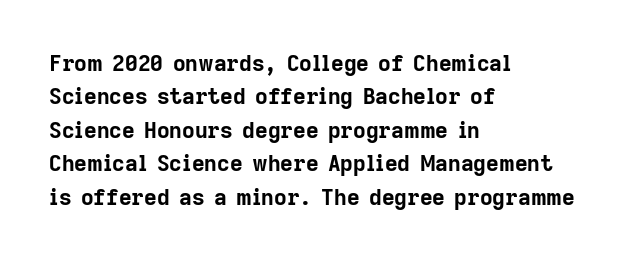
{"italic": "no", "bold": "yes", "underline": "no", "align": "left", "line_spacing": "normal", "line_spacing_ratio": 1.52, "letter_spacing": "normal", "letter_spacing_em": 0.0, "glyph_px": 22}
